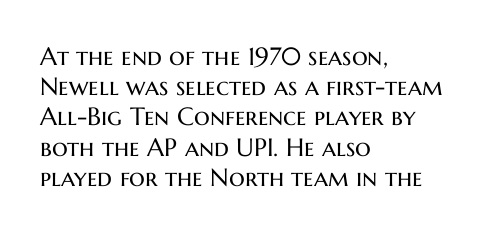
{"italic": "no", "bold": "no", "underline": "no", "align": "left", "line_spacing_ratio": 1.21, "letter_spacing": "normal", "letter_spacing_em": 0.0, "glyph_px": 25}
